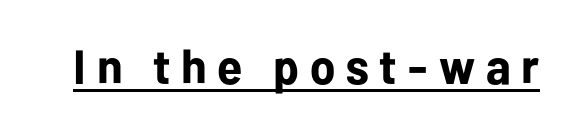
The image shows 48 px bold sans-serif type, upright; set unusually wide letter spacing (+0.22 em), underlined; low stroke contrast and a medium x-height.
